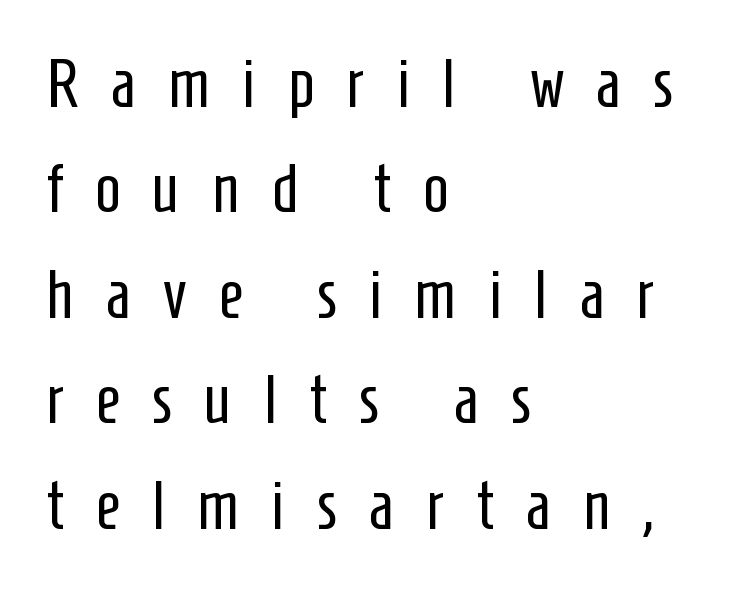
A student would call this left alignment; a typographer would say flush left, rag right. The letters stand straight up with perfectly vertical stems. Loose tracking; the words dissolve into strings of separated letters. Looks like regular typesetting: each glyph gets only the width it needs.
